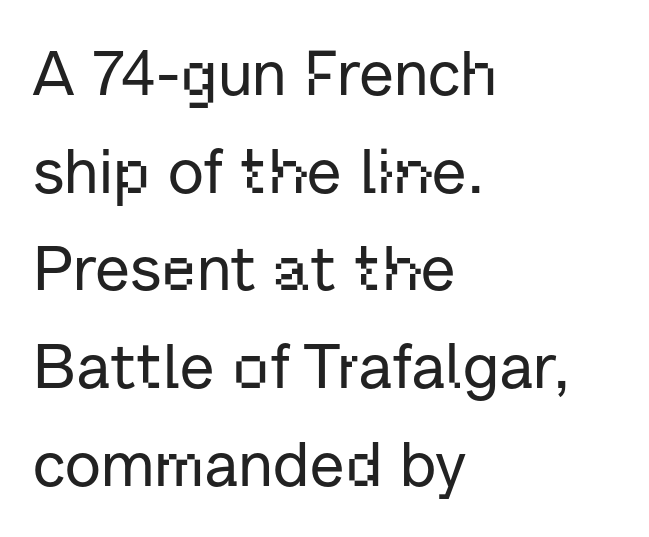
Q: Is the text italic (slanted)? A: No, it is upright.
Q: Is the typeface a serif or a sans-serif typeface? A: Sans-serif.
Q: Is the text underlined? A: No.
Q: How is the paragraph aligned? A: Left-aligned.
Q: Is the spacing between letters normal or unusually wide? A: Normal.
Q: Is the spacing between lines tight, normal or loose? A: Normal.
Q: Width (condensed, normal, or wide)? A: Normal.
Q: Stroke contrast? A: Low.
Q: x-height? A: Medium.
Q: Monospaced? A: No.
